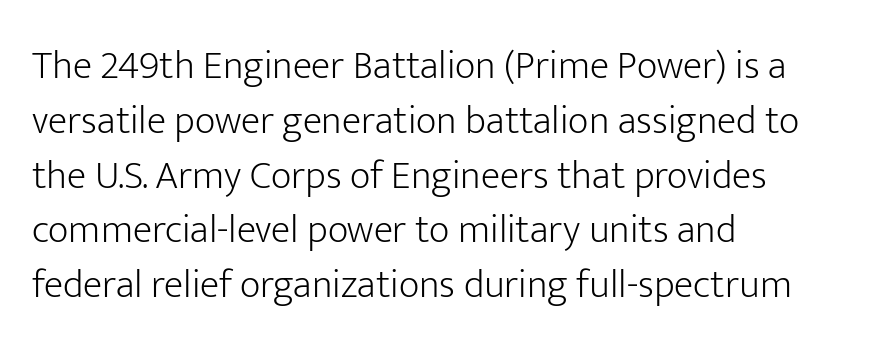
Q: Is the text bold? A: No.
Q: Is the text italic (slanted)? A: No, it is upright.
Q: Is the typeface a serif or a sans-serif typeface? A: Sans-serif.
Q: Is the text underlined? A: No.
Q: How is the paragraph aligned? A: Left-aligned.
Q: Is the spacing between letters normal or unusually wide? A: Normal.
Q: Is the spacing between lines tight, normal or loose? A: Normal.
Q: Width (condensed, normal, or wide)? A: Normal.
Q: Stroke contrast? A: Low.
Q: x-height? A: Medium.
Q: Monospaced? A: No.
